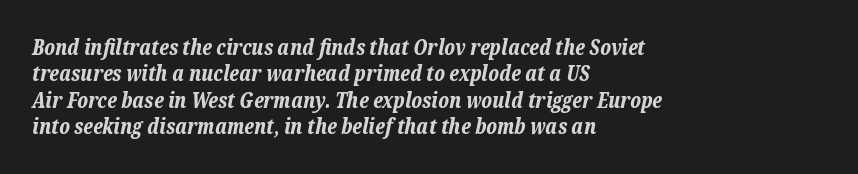
Short note: letters normally spaced. Slant detected: the letters are inclined. The strokes are fattened all the way to bold. The rag falls on the right side of this text block. Any mark beneath the type? The region is blank.
